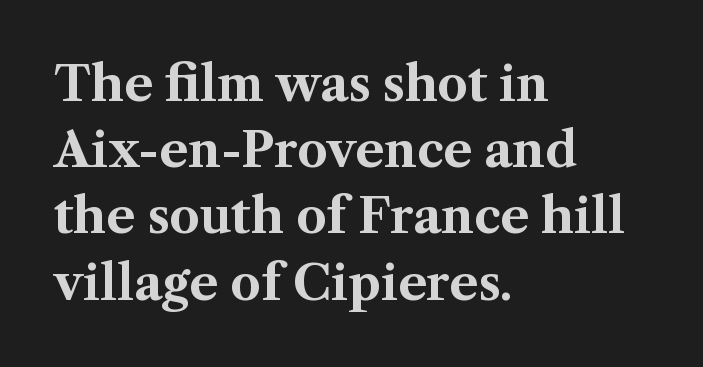
The image shows 48 px bold serif type, upright; set left-aligned, normal line spacing (1.38x), normal letter spacing, not underlined; medium stroke contrast and a medium x-height.
